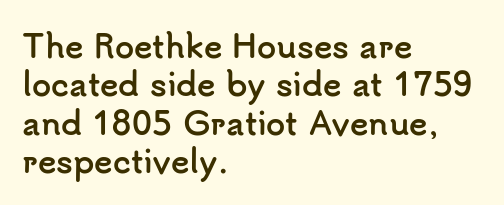
The image shows 31 px semibold sans-serif type, upright; set left-aligned, line spacing 1.24x, normal letter spacing, not underlined; low stroke contrast and a small x-height.
